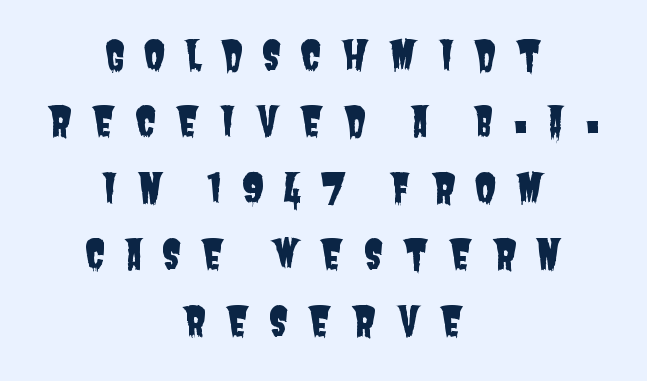
Q: Is the typeface a serif or a sans-serif typeface? A: Sans-serif.
Q: Is the text underlined? A: No.
Q: How is the paragraph aligned? A: Centered.
Q: Is the spacing between letters normal or unusually wide? A: Unusually wide.
Q: Is the spacing between lines tight, normal or loose? A: Normal.
Q: Width (condensed, normal, or wide)? A: Condensed.
Q: Stroke contrast? A: Low.
Q: x-height? A: Large.
Q: Monospaced? A: No.
